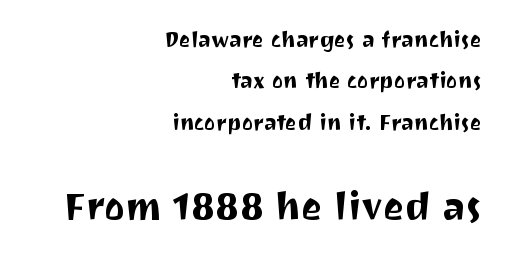
The image shows 39 px sans-serif type, upright; set right-aligned, line spacing 1.88x, normal letter spacing, not underlined; the second (bottom) block is 1.77x larger; medium stroke contrast and a medium x-height.
